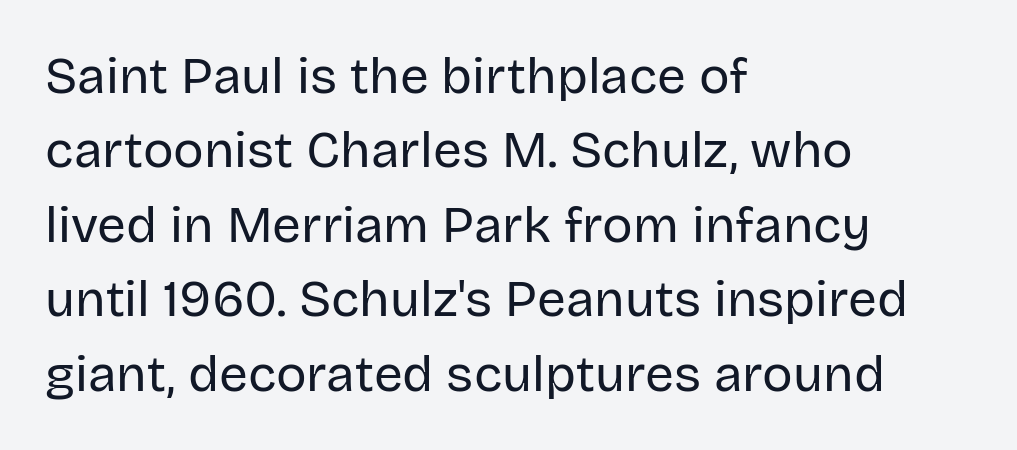
Rendered with straight, roman letterforms. Ink coverage per letter is moderate at most. Each letter keeps its own natural width here, so spacing adapts to shape. Leftover space on each line is placed entirely after the last word. A typesetter would call this zero additional tracking. The block of text has a typical density, with ordinary space between rows.
